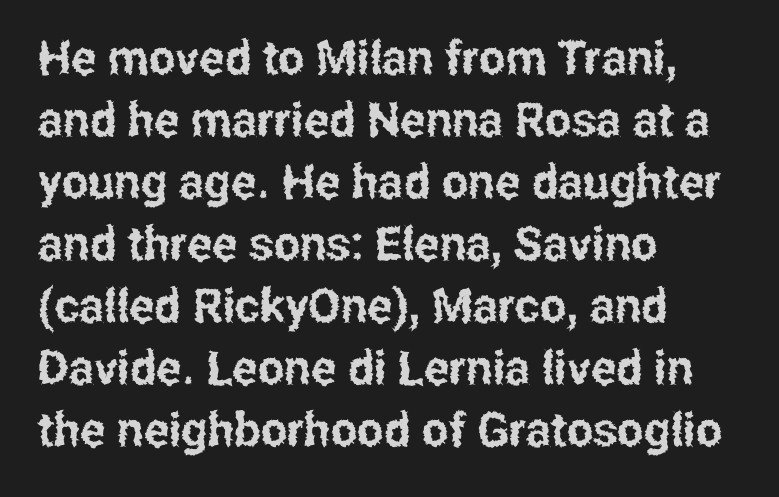
The image shows 47 px condensed sans-serif type, upright; set left-aligned, normal line spacing (1.32x), normal letter spacing, not underlined; low stroke contrast and a medium x-height.
